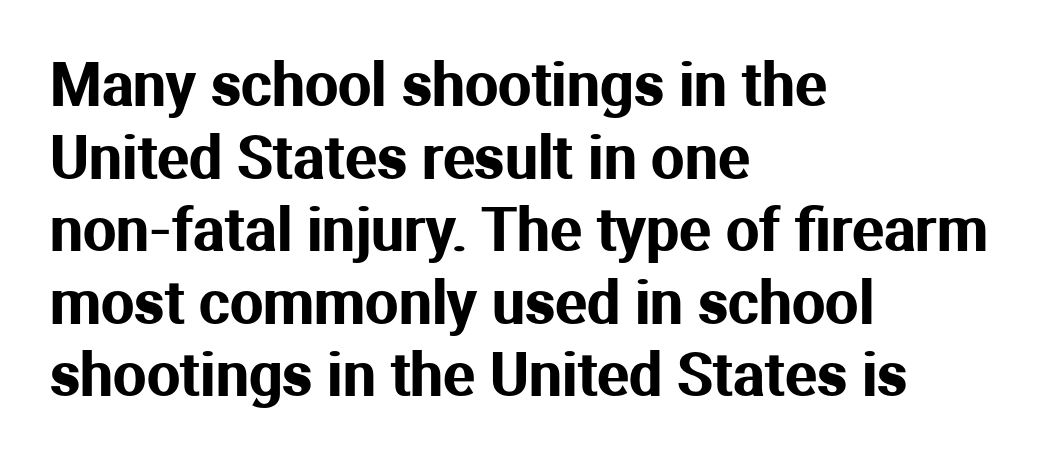
{"serif": "no", "italic": "no", "width": "normal", "stroke_contrast": "medium", "x_height": "medium", "monospaced": "no", "underline": "no", "align": "left", "line_spacing_ratio": 1.23, "letter_spacing": "normal", "letter_spacing_em": 0.0, "glyph_px": 59}
